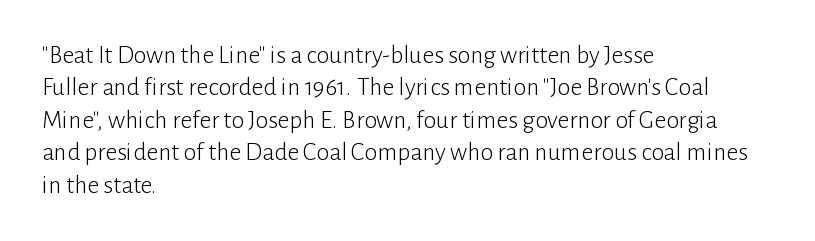
Q: Is the text bold? A: No.
Q: Is the text italic (slanted)? A: No, it is upright.
Q: Is the text underlined? A: No.
Q: How is the paragraph aligned? A: Left-aligned.
Q: Is the spacing between letters normal or unusually wide? A: Normal.
Q: Is the spacing between lines tight, normal or loose? A: Normal.
